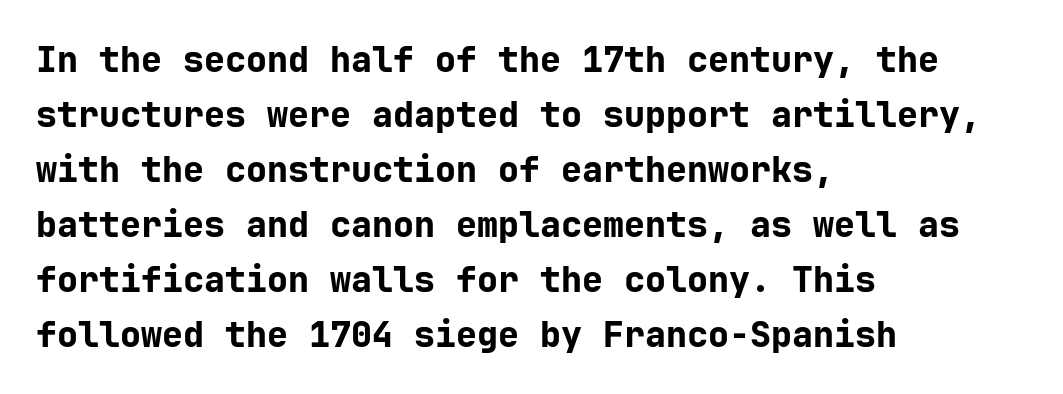
The image shows 35 px bold sans-serif type, upright; set left-aligned, normal line spacing (1.57x), normal letter spacing, not underlined; low stroke contrast and a medium x-height.
